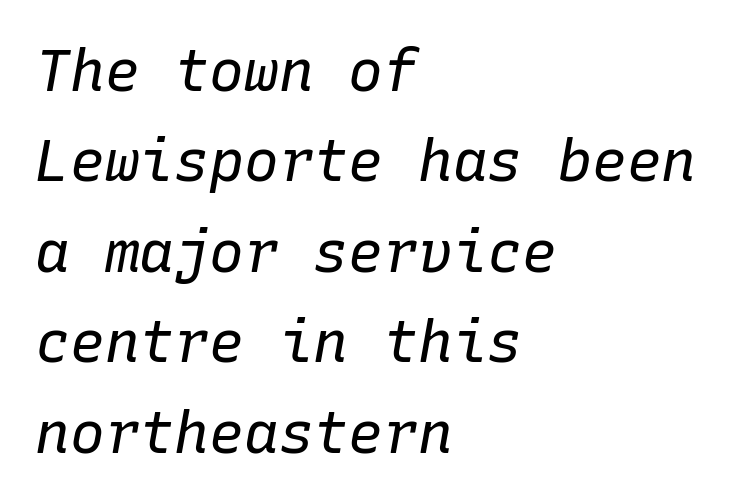
These lines were composed using italics. The face used here is monospaced, like something from a code editor. Visually the block forms a straight wall on the left and a jagged coastline on the right. This rendering features lettering with no underline. What stands out about the letter spacing? Nothing — it is the standard amount.
